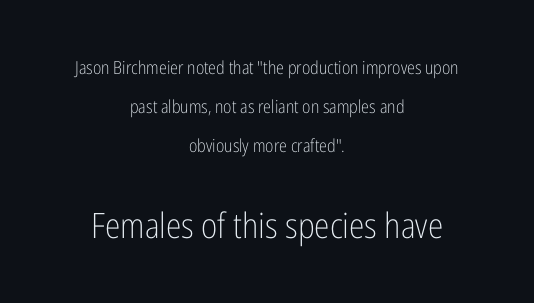
Q: Is the text bold? A: No.
Q: Is the text italic (slanted)? A: No, it is upright.
Q: Is the typeface a serif or a sans-serif typeface? A: Sans-serif.
Q: Is the text underlined? A: No.
Q: How is the paragraph aligned? A: Centered.
Q: Is the spacing between letters normal or unusually wide? A: Normal.
Q: Is the spacing between lines tight, normal or loose? A: Loose.
Q: Which block of text is set in a larger size, the first (top) or the second (bottom)? A: The second (bottom) one.
Q: Width (condensed, normal, or wide)? A: Condensed.
Q: Stroke contrast? A: Low.
Q: x-height? A: Medium.
Q: Monospaced? A: No.
